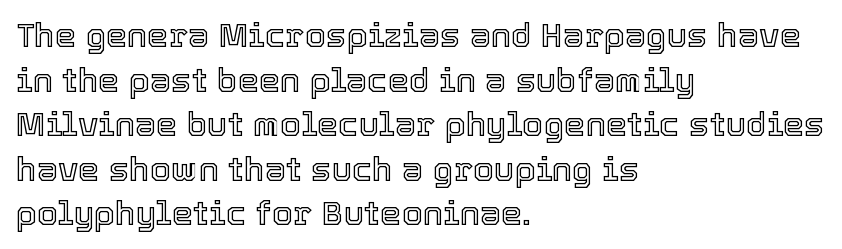
{"italic": "no", "width": "normal", "x_height": "medium", "monospaced": "no", "underline": "no", "align": "left", "line_spacing": "normal", "line_spacing_ratio": 1.31, "letter_spacing": "normal", "letter_spacing_em": 0.0, "glyph_px": 34}
